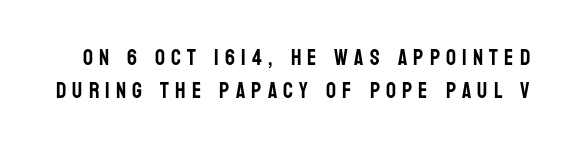
What stands out about the letter spacing? Its width — letters are far apart. Clear beneath every line of the passage. Vertical strokes here are truly vertical. Interline gaps are of average width in this sample.
